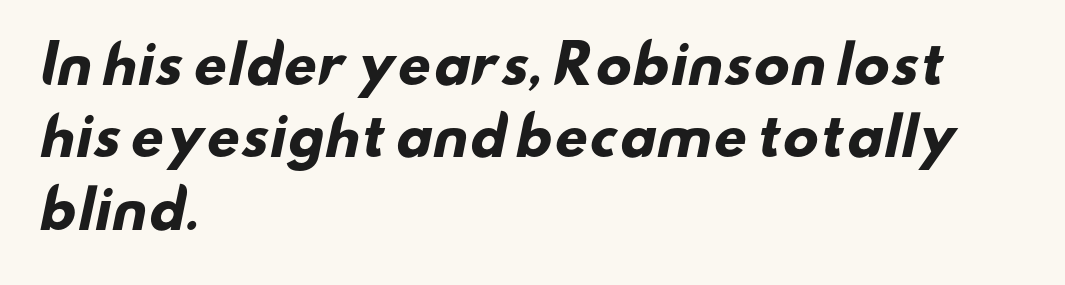
The image shows 52 px heavy, wide sans-serif type; set left-aligned, normal line spacing (1.39x), normal letter spacing, not underlined; low stroke contrast and a small x-height.
